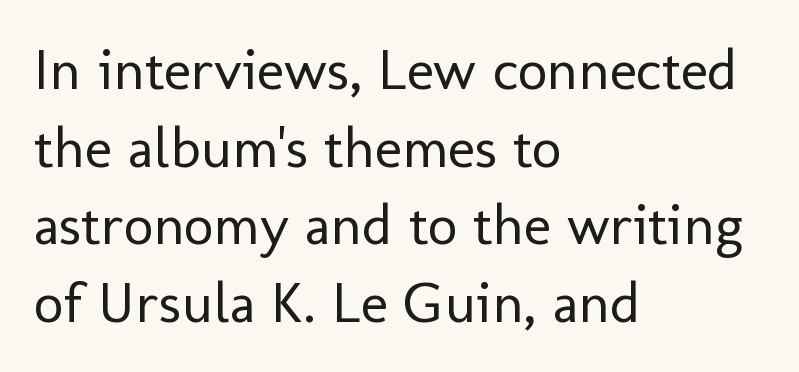
Standard letterfit; no display-style spreading of the glyphs. In terms of posture, this sample is upright. Descenders are the only things crossing below the line. Reading down the block, your eye returns to a fixed left position each line. The typeface has the unassuming heft of standard copy or less.
